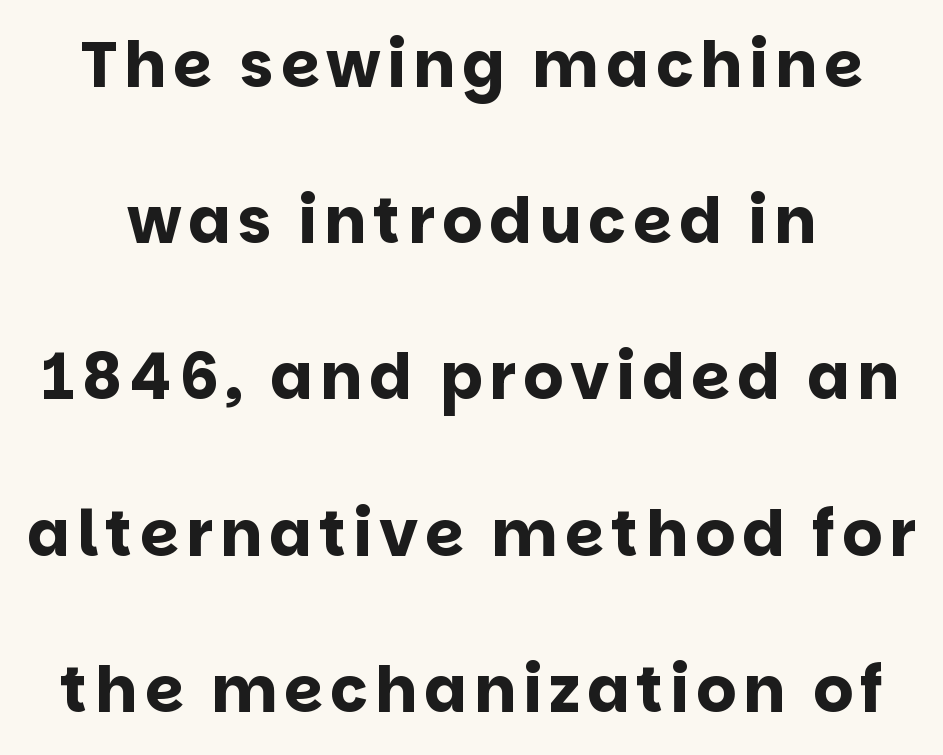
The image shows 63 px bold sans-serif type, upright; set loose line spacing (2.48x), not underlined; low stroke contrast and a large x-height.
